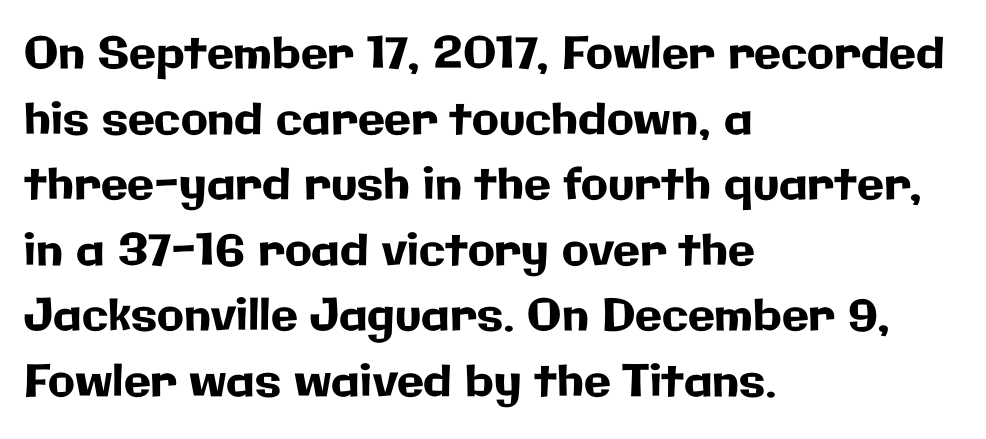
The image shows 44 px sans-serif type, upright; set left-aligned, normal line spacing (1.49x), normal letter spacing, not underlined; low stroke contrast and a medium x-height.
